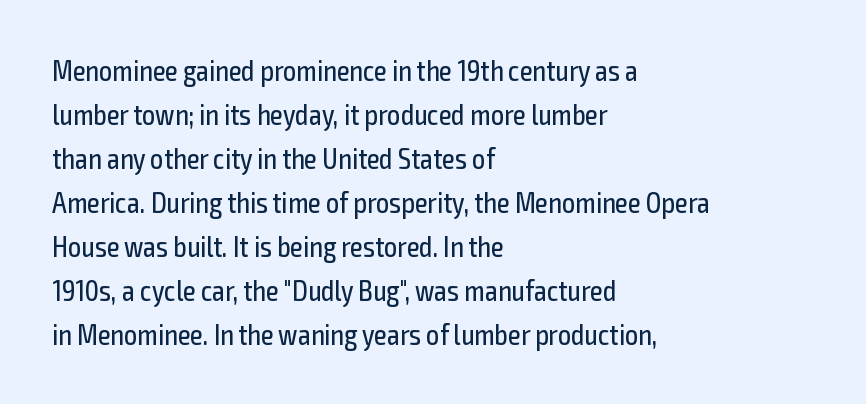
Q: Is the text bold? A: No.
Q: Is the text italic (slanted)? A: No, it is upright.
Q: Is the typeface a serif or a sans-serif typeface? A: Sans-serif.
Q: Is the text underlined? A: No.
Q: How is the paragraph aligned? A: Left-aligned.
Q: Is the spacing between letters normal or unusually wide? A: Normal.
Q: Is the spacing between lines tight, normal or loose? A: Normal.
Q: Width (condensed, normal, or wide)? A: Condensed.
Q: x-height? A: Medium.
Q: Monospaced? A: No.
